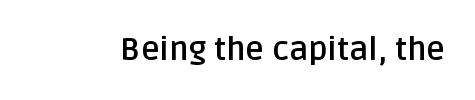
Looks like regular typesetting: each glyph gets only the width it needs. The passage shown is typeset with a sans-serif family. Type without underlining. The letters stand straight up with perfectly vertical stems. Its strokes are broad and dark, the hallmark of bold type. A typesetter would call this zero additional tracking.
